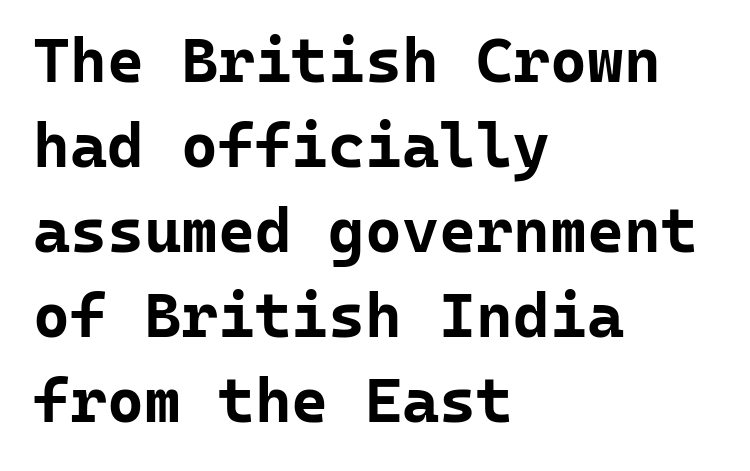
Letterform terminals end flat and unadorned throughout the passage. Is the block centered? No — it sits flush against the left margin. Tall strokes in this sample are plumb rather than angled. Students, note that the glyphs here touch the page at normal intervals.
